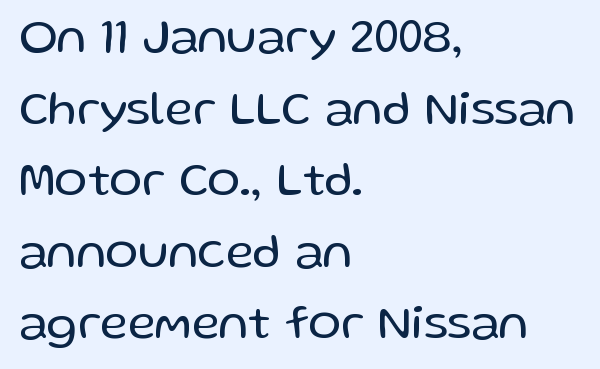
Q: Is the text bold? A: No.
Q: Is the text italic (slanted)? A: No, it is upright.
Q: Is the typeface a serif or a sans-serif typeface? A: Sans-serif.
Q: Is the text underlined? A: No.
Q: How is the paragraph aligned? A: Left-aligned.
Q: Is the spacing between letters normal or unusually wide? A: Normal.
Q: Is the spacing between lines tight, normal or loose? A: Normal.
Q: Width (condensed, normal, or wide)? A: Normal.
Q: Stroke contrast? A: Low.
Q: x-height? A: Medium.
Q: Monospaced? A: No.
